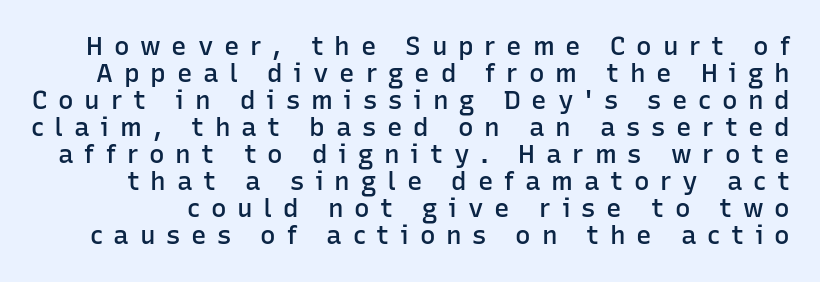
Look at the stroke-to-counter ratio: somewhat heavy, a semibold. Ascenders rise straight up at ninety degrees. Glyph-to-glyph distance is far greater than everyday printed text. Honestly, there is no underline to notice here at all.
